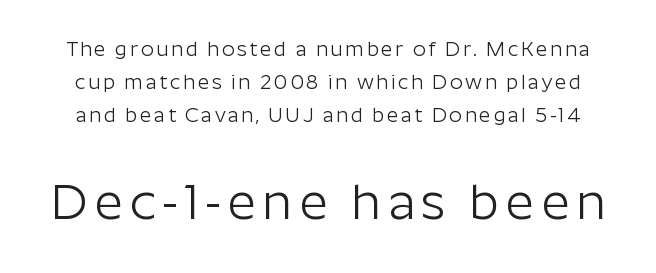
{"serif": "no", "italic": "no", "bold": "no", "weight": "light", "width": "normal", "stroke_contrast": "low", "x_height": "medium", "monospaced": "no", "underline": "no", "line_spacing": "normal", "line_spacing_ratio": 1.66, "larger_block": "second", "size_ratio": 2.5, "glyph_px": 50}
